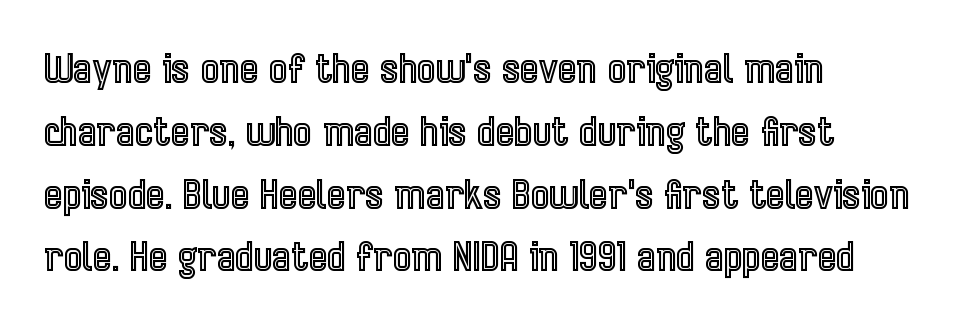
Compared with a centered layout, this one pins lines to the left instead. A roman cut, with each character standing at attention. The strip under each line holds only bare page. Line spacing here is normal. The passage shown is typed in a proportional face where columns would drift. Caption: standard tracking, unaltered.
